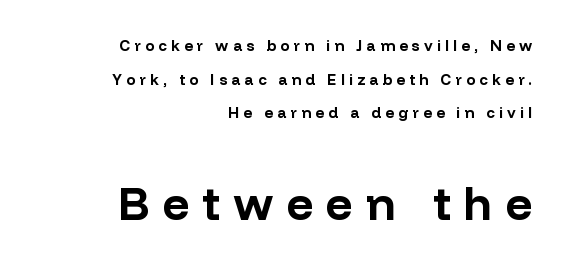
The image shows 46 px bold sans-serif type, upright; set right-aligned, loose line spacing (2.24x), unusually wide letter spacing (+0.29 em), not underlined; the second (bottom) block is 3.07x larger; low stroke contrast and a medium x-height.
